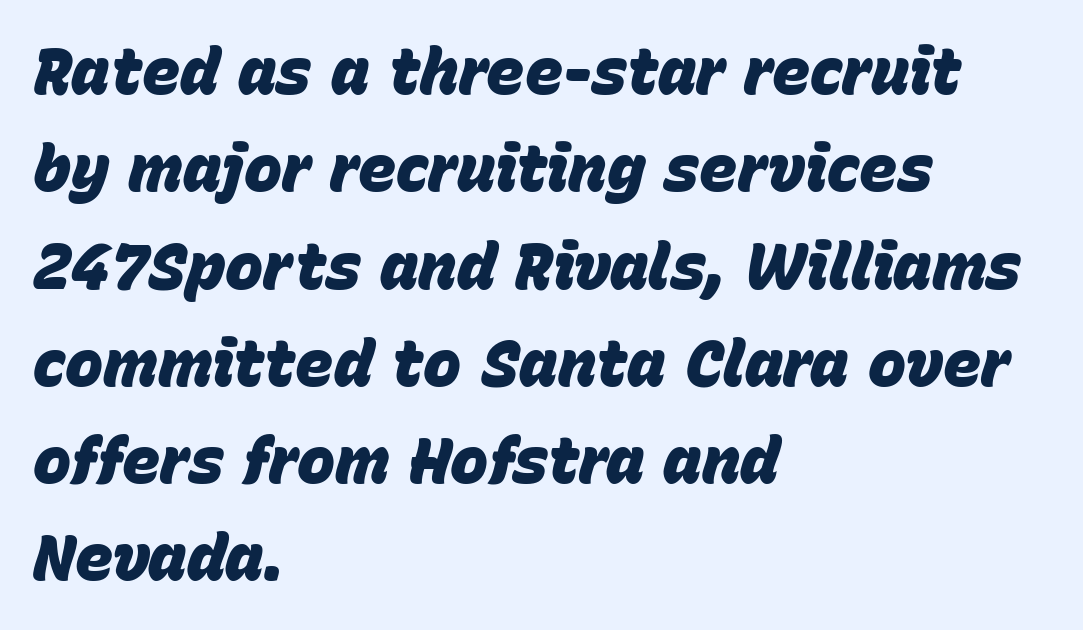
{"italic": "yes", "lean": "right", "slant_degrees": 15, "bold": "yes", "weight": "heavy", "width": "normal", "stroke_contrast": "low", "x_height": "large", "monospaced": "no", "underline": "no", "align": "left", "line_spacing": "normal", "line_spacing_ratio": 1.52, "letter_spacing": "normal", "letter_spacing_em": 0.0, "glyph_px": 64}
